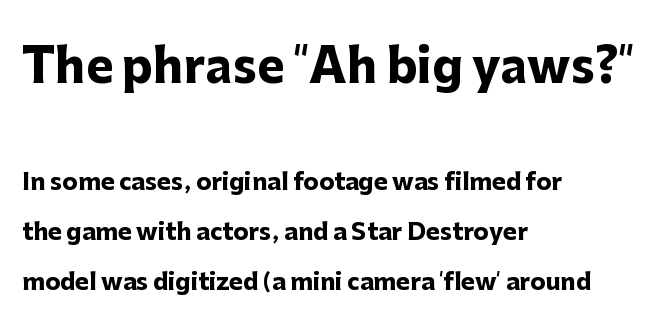
The rendering anchors every line to the left-hand side. Varying glyph widths throughout — classic text-font behaviour. Whoever set this chose breathing room over compactness in the vertical rhythm. The area under the type is left untouched. Does the bottom block carry the larger type? No, the top block does.
